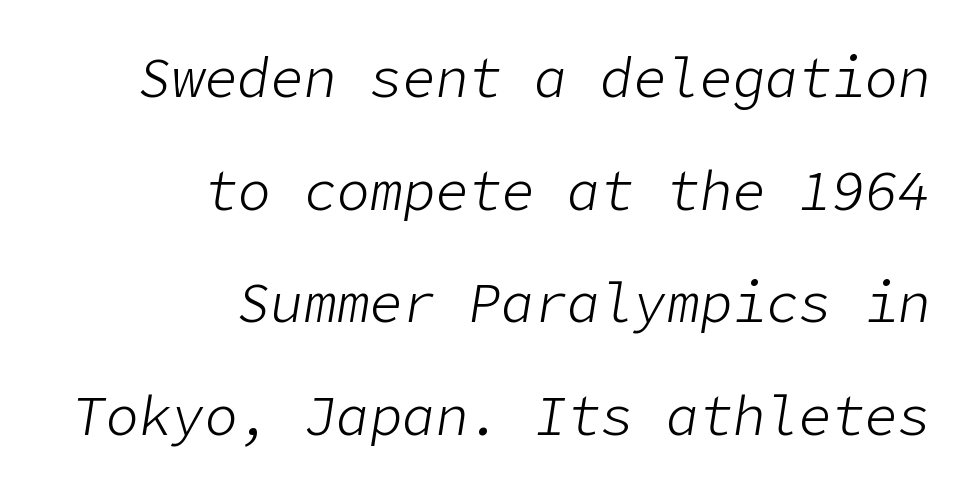
Compared with typical body copy, the letter spacing here is the same. Caption: face not bold, strokes unweighted. The rag falls on the left side of this text block. Honestly, the rows look like they've been pulled way apart.
